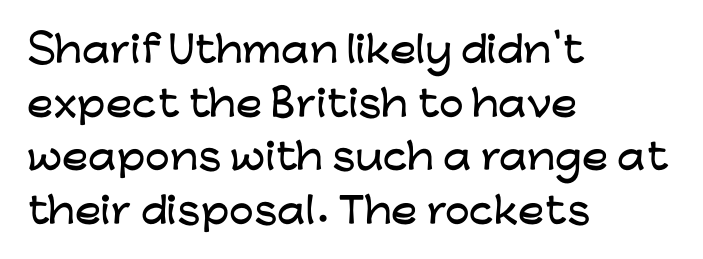
In terms of letterspacing, this is plain default setting. This rendering features lettering with no underline. The vertical gap from one line to the next is medium. You can tell it's not italic because the verticals are truly vertical. Varying glyph widths throughout — classic text-font behaviour.
